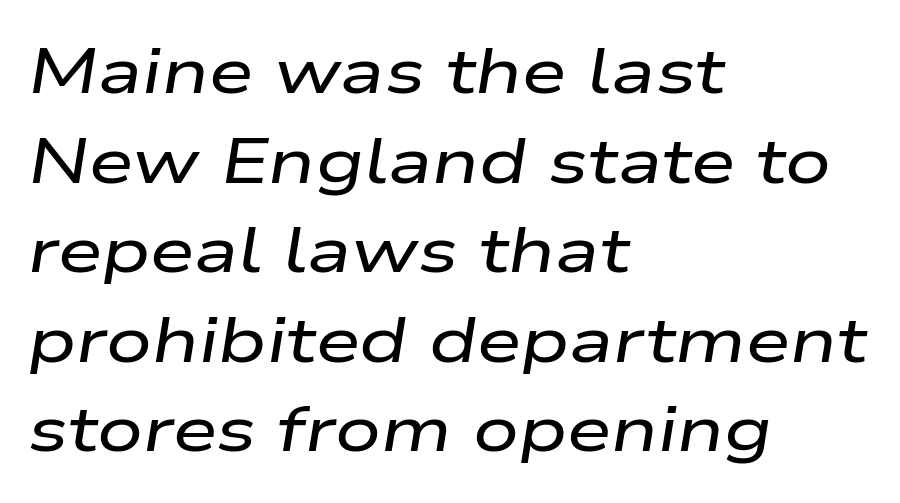
Evenly set lines give the paragraph a standard silhouette. Note the varied advance widths — an 'i' is clearly narrower than an 'm'. The gaps between neighbouring characters are ordinary and unremarkable. Where is the straight margin? On the left. Decoration check: the copy has no underline. The rendering applies a slant to the glyphs.
